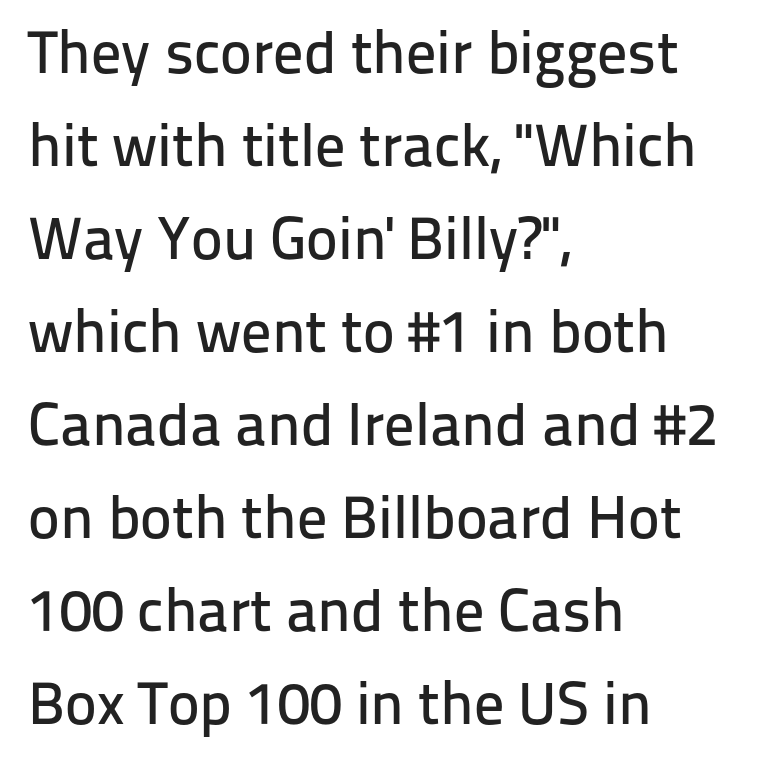
The designer went with a sans here, leaving each stem footless. Line beginnings align vertically; line endings do not. Every character sits straight up, as roman type does. This sample keeps an unexceptional amount of space between lines.
